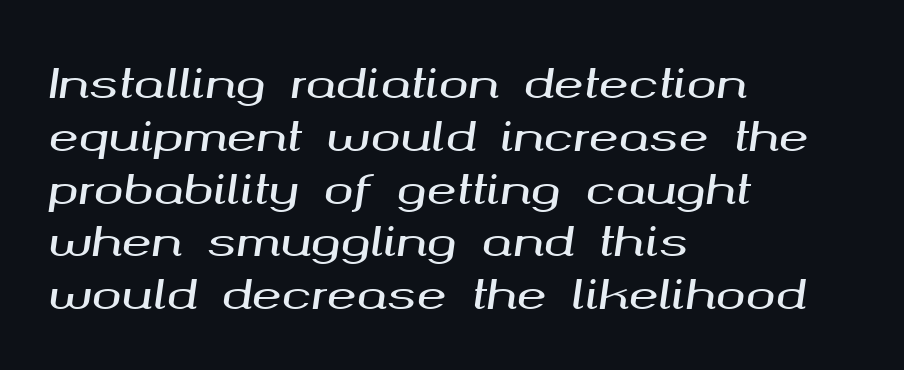
The text block is weighted toward the left margin, trailing off unevenly rightward. The glyphs look as if they've been sheared to an angle. The specimen omits any rule beneath the text block's lines. The tracking reads as untouched default to a designer's eye. A typesetter would call this proportional, since set widths differ per character.
